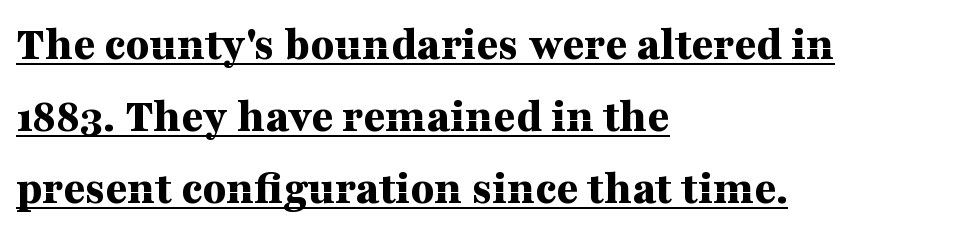
The image shows 48 px bold, wide serif type, upright; set left-aligned, normal line spacing (1.5x), normal letter spacing, underlined; medium stroke contrast and a medium x-height.
